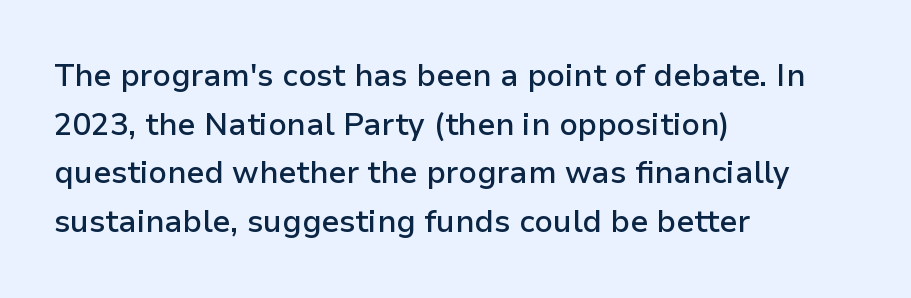
Students, this is semibold: more ink than regular, less than bold. When letters stand straight like this, we call the style roman or upright. The face used here is proportionally spaced, like ordinary book or web type. Nobody touched the tracking dial on this one. Typographically, this falls in the sans-serif category.
